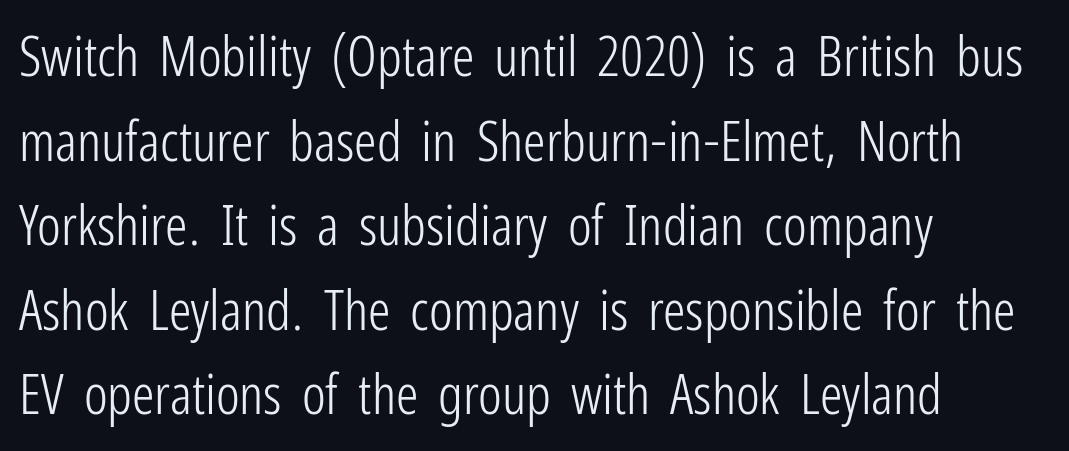
Q: Is the text bold? A: No.
Q: Is the text italic (slanted)? A: No, it is upright.
Q: Is the typeface a serif or a sans-serif typeface? A: Sans-serif.
Q: Is the text underlined? A: No.
Q: How is the paragraph aligned? A: Left-aligned.
Q: Is the spacing between letters normal or unusually wide? A: Normal.
Q: Is the spacing between lines tight, normal or loose? A: Normal.
Q: Width (condensed, normal, or wide)? A: Condensed.
Q: Stroke contrast? A: Low.
Q: x-height? A: Medium.
Q: Monospaced? A: No.
